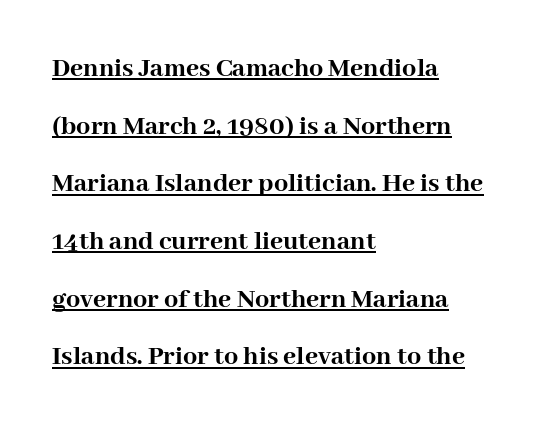
The image shows 28 px semibold serif type, upright; set left-aligned, loose line spacing (2.06x), normal letter spacing, underlined; high stroke contrast and a medium x-height.
